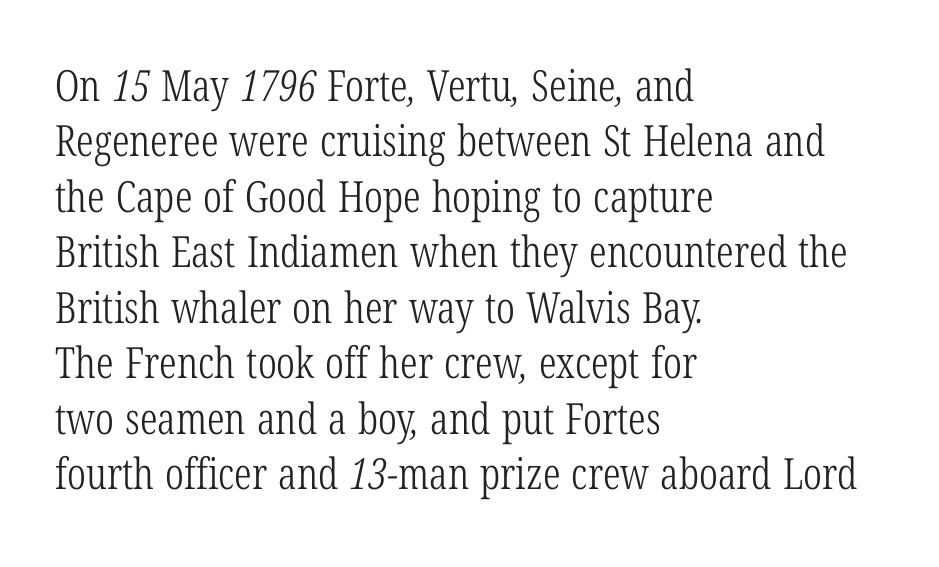
Q: Is the text bold? A: No.
Q: Is the typeface a serif or a sans-serif typeface? A: Serif.
Q: Is the text underlined? A: No.
Q: How is the paragraph aligned? A: Left-aligned.
Q: Is the spacing between letters normal or unusually wide? A: Normal.
Q: Is the spacing between lines tight, normal or loose? A: Normal.
Q: Width (condensed, normal, or wide)? A: Condensed.
Q: Stroke contrast? A: Low.
Q: x-height? A: Medium.
Q: Monospaced? A: No.
